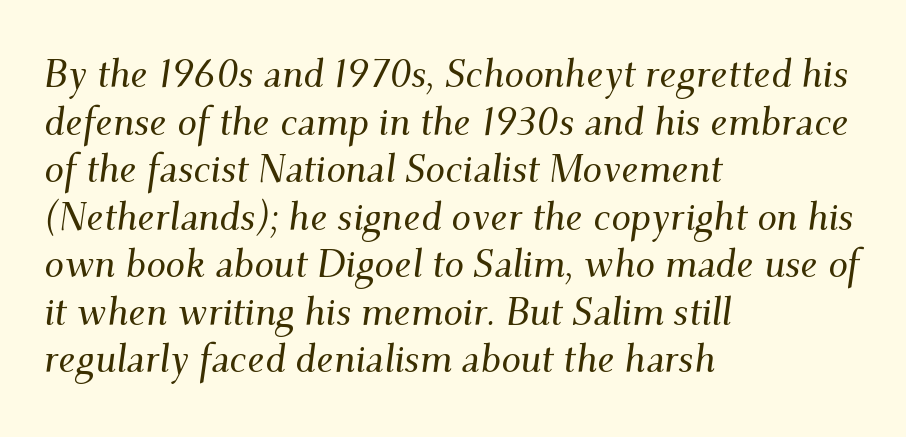
{"serif": "yes", "italic": "yes", "lean": "right", "slant_degrees": 9, "width": "normal", "stroke_contrast": "medium", "x_height": "small", "monospaced": "no", "underline": "no", "align": "left", "line_spacing_ratio": 1.22, "letter_spacing": "normal", "letter_spacing_em": 0.0, "glyph_px": 39}
